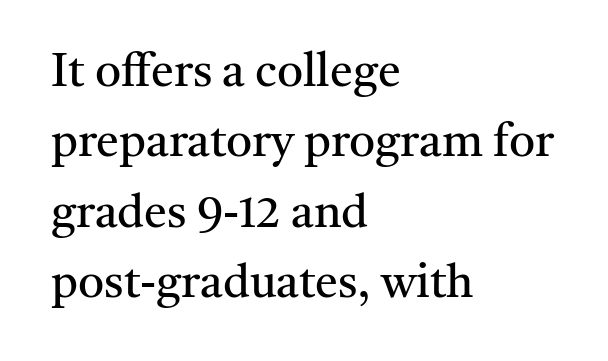
Q: Is the text bold? A: No.
Q: Is the text italic (slanted)? A: No, it is upright.
Q: Is the typeface a serif or a sans-serif typeface? A: Serif.
Q: Is the text underlined? A: No.
Q: How is the paragraph aligned? A: Left-aligned.
Q: Is the spacing between letters normal or unusually wide? A: Normal.
Q: Is the spacing between lines tight, normal or loose? A: Normal.
Q: Width (condensed, normal, or wide)? A: Normal.
Q: Stroke contrast? A: Medium.
Q: x-height? A: Medium.
Q: Monospaced? A: No.
